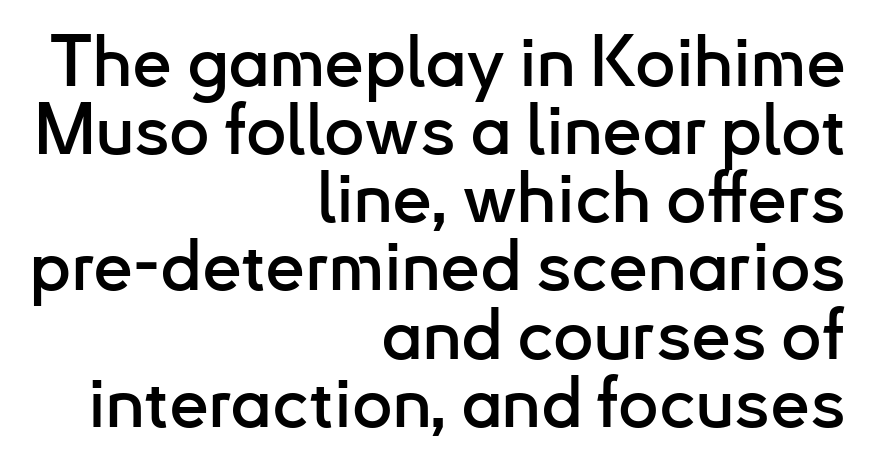
Q: Is the text italic (slanted)? A: No, it is upright.
Q: Is the typeface a serif or a sans-serif typeface? A: Sans-serif.
Q: Is the text underlined? A: No.
Q: How is the paragraph aligned? A: Right-aligned.
Q: Is the spacing between letters normal or unusually wide? A: Normal.
Q: Is the spacing between lines tight, normal or loose? A: Tight.
Q: Width (condensed, normal, or wide)? A: Normal.
Q: Stroke contrast? A: Low.
Q: x-height? A: Small.
Q: Monospaced? A: No.
